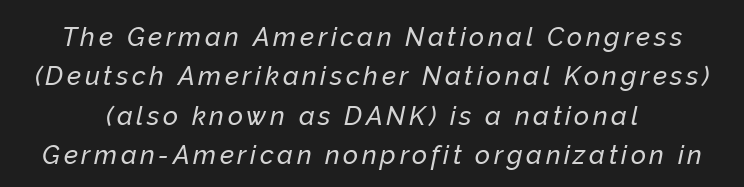
Q: Is the text italic (slanted)? A: Yes, it leans right by about 12 degrees.
Q: Is the text underlined? A: No.
Q: Is the spacing between lines tight, normal or loose? A: Normal.
